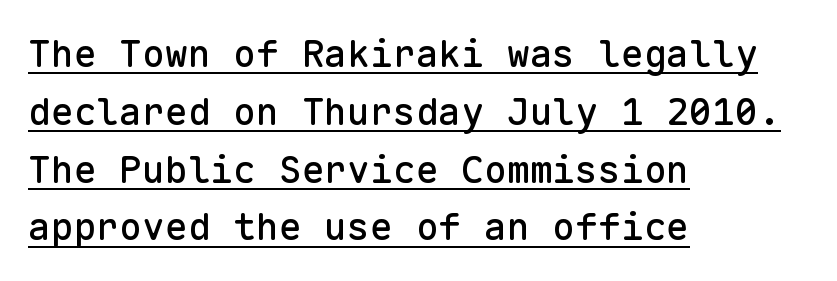
{"serif": "no", "italic": "no", "width": "normal", "stroke_contrast": "low", "x_height": "medium", "monospaced": "yes", "underline": "yes", "align": "left", "line_spacing": "normal", "line_spacing_ratio": 1.52, "letter_spacing": "normal", "letter_spacing_em": 0.0, "glyph_px": 38}
